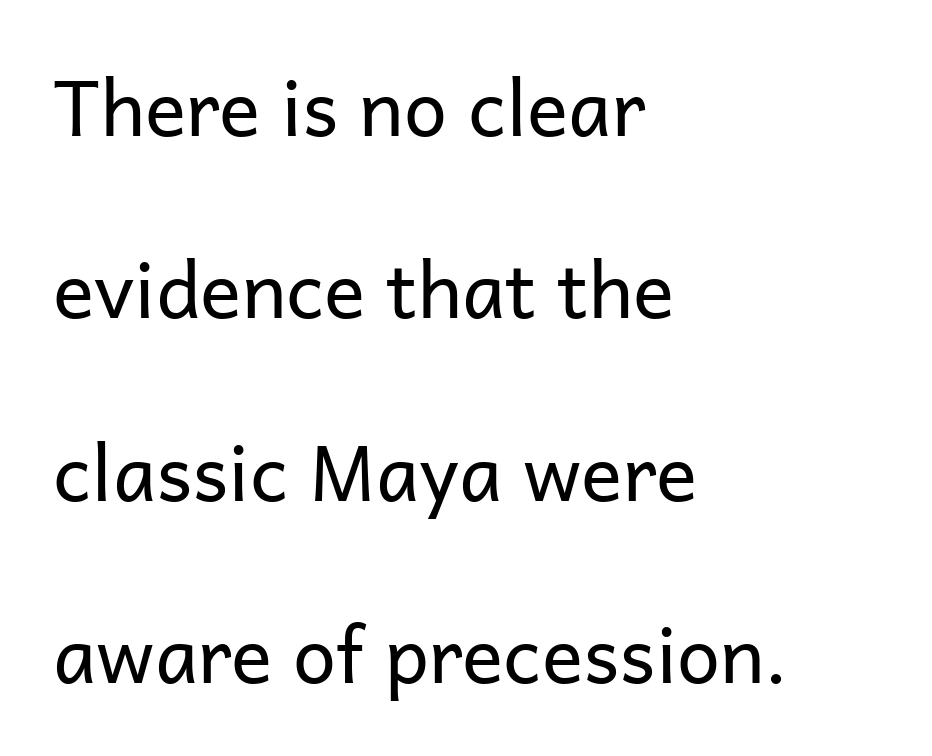
Think of a printed novel: that variable character pitch is what you see here. Line beginnings align vertically; line endings do not. Unlike italic type, these characters show no tilt at all. The string is rendered with underlining switched off. Rows of type keep a wide berth in the vertical direction. A light-to-regular cut is what we see here.
